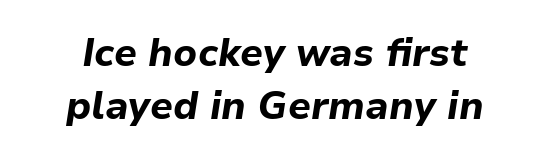
Q: Is the text bold? A: Yes.
Q: Is the text italic (slanted)? A: Yes, it leans right by about 9 degrees.
Q: Is the text underlined? A: No.
Q: How is the paragraph aligned? A: Centered.
Q: Is the spacing between letters normal or unusually wide? A: Normal.
Q: Is the spacing between lines tight, normal or loose? A: Normal.
Q: Width (condensed, normal, or wide)? A: Normal.
Q: Stroke contrast? A: Low.
Q: x-height? A: Medium.
Q: Monospaced? A: No.
